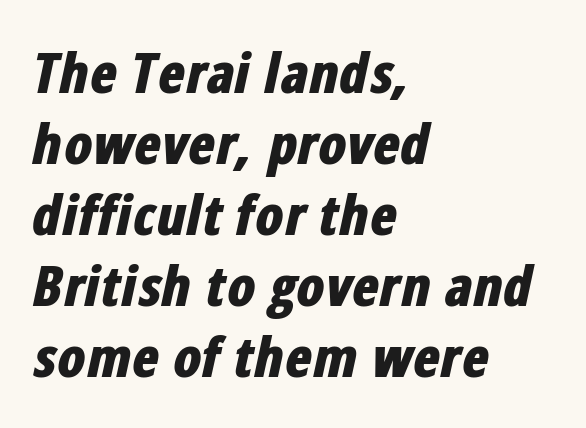
Inter-character spacing is left at the font's built-in metrics. Evenly set lines give the paragraph a standard silhouette. Has an underline been added? It has not. Leftover space on each line is placed entirely after the last word.
